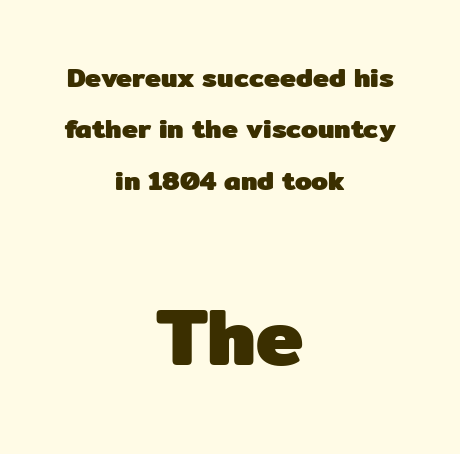
Q: Is the text bold? A: Yes.
Q: Is the text italic (slanted)? A: No, it is upright.
Q: Is the typeface a serif or a sans-serif typeface? A: Sans-serif.
Q: Is the text underlined? A: No.
Q: How is the paragraph aligned? A: Centered.
Q: Is the spacing between letters normal or unusually wide? A: Normal.
Q: Is the spacing between lines tight, normal or loose? A: Loose.
Q: Which block of text is set in a larger size, the first (top) or the second (bottom)? A: The second (bottom) one.
Q: Width (condensed, normal, or wide)? A: Normal.
Q: Stroke contrast? A: Low.
Q: x-height? A: Medium.
Q: Monospaced? A: No.
